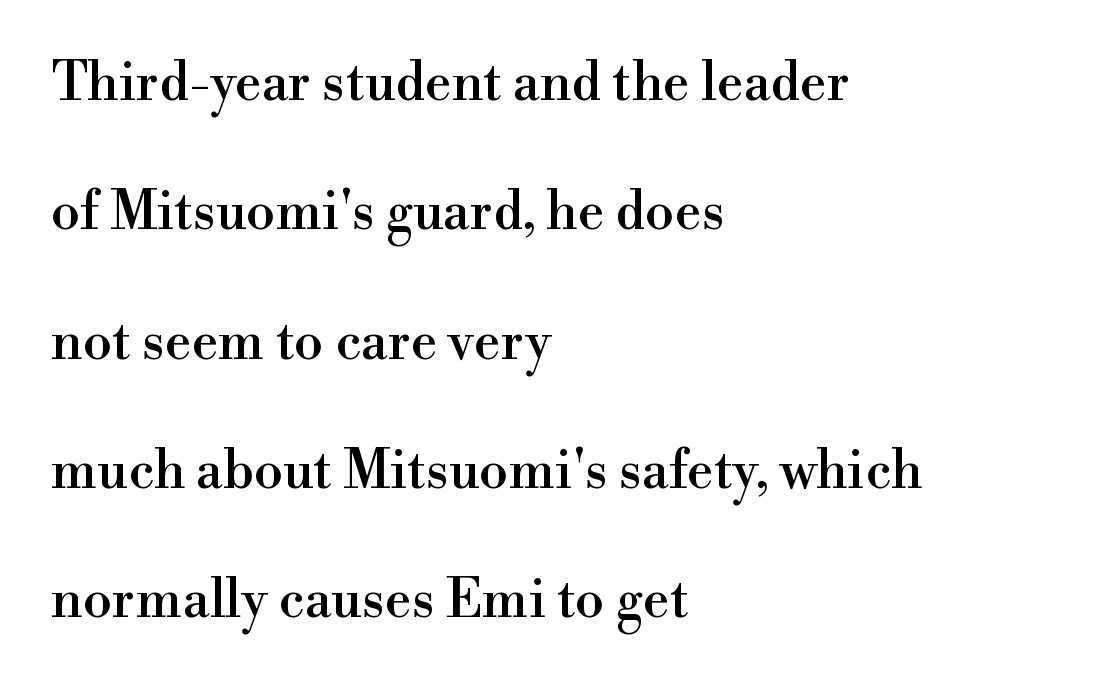
{"serif": "yes", "italic": "no", "width": "normal", "stroke_contrast": "high", "x_height": "small", "monospaced": "no", "underline": "no", "align": "left", "line_spacing": "loose", "line_spacing_ratio": 2.44, "letter_spacing": "normal", "letter_spacing_em": 0.0, "glyph_px": 53}
